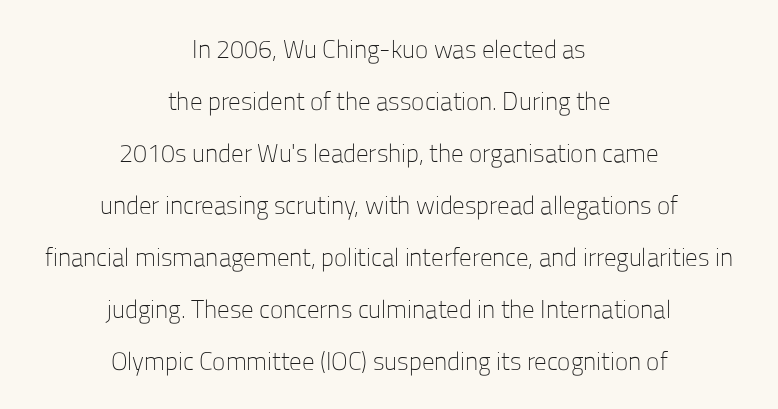
{"italic": "no", "bold": "no", "underline": "no", "align": "center", "line_spacing": "loose", "line_spacing_ratio": 2.08, "letter_spacing": "normal", "letter_spacing_em": 0.0, "glyph_px": 25}
